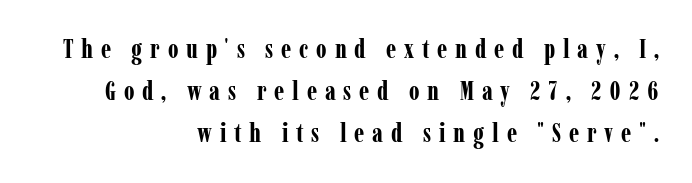
{"italic": "no", "bold": "yes", "underline": "no", "align": "right", "line_spacing": "normal", "line_spacing_ratio": 1.62, "letter_spacing": "wide", "letter_spacing_em": 0.3, "glyph_px": 26}
